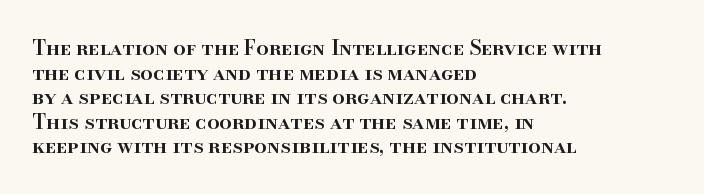
{"italic": "no", "bold": "semi", "underline": "no", "align": "left", "line_spacing_ratio": 1.23, "letter_spacing": "normal", "letter_spacing_em": 0.0, "glyph_px": 20}
